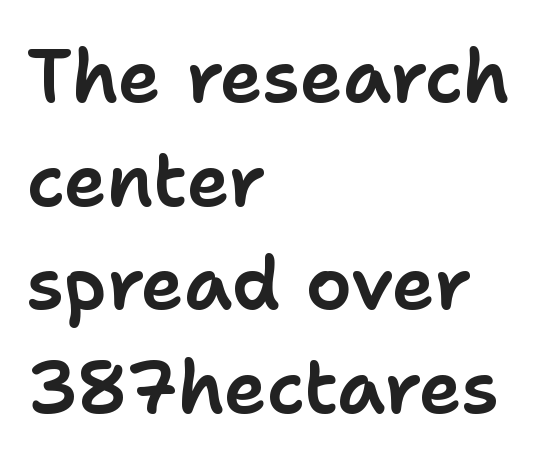
The image shows 73 px sans-serif type, upright; set left-aligned, normal line spacing (1.42x), normal letter spacing, not underlined; low stroke contrast and a medium x-height.
